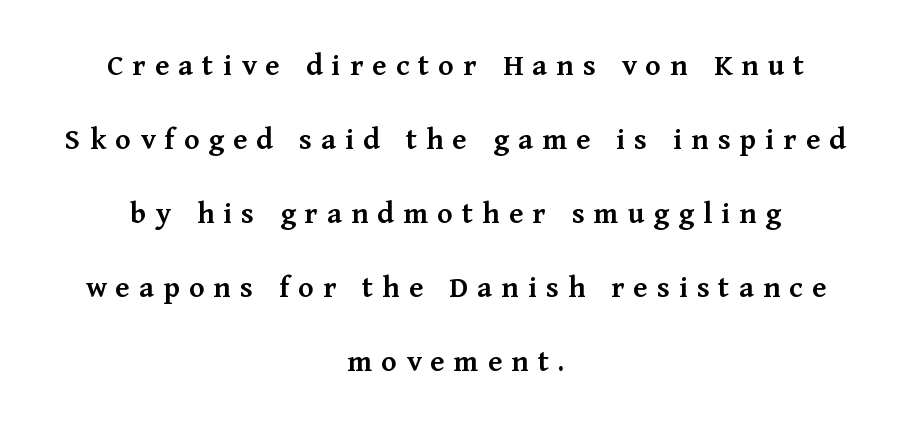
The image shows 32 px semibold serif type, upright; set centered, loose line spacing (2.31x), unusually wide letter spacing (+0.29 em), not underlined; medium stroke contrast and a medium x-height.
